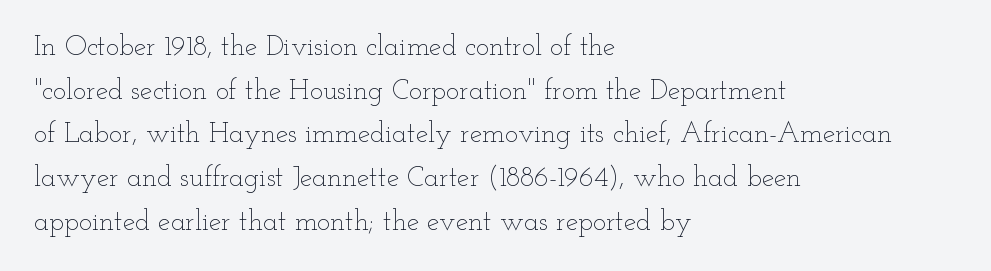
Every character sits straight up, as roman type does. Quick note: interline space is typical. These lines are rendered in a variable-pitch font. Clear beneath every line of the passage.
